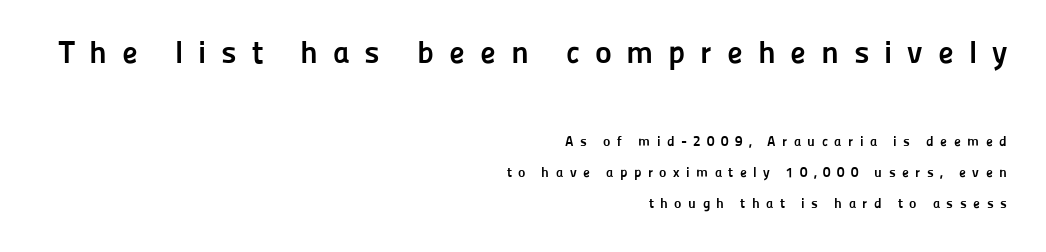
Q: Is the text bold? A: Yes.
Q: Is the text italic (slanted)? A: No, it is upright.
Q: Is the typeface a serif or a sans-serif typeface? A: Sans-serif.
Q: Is the text underlined? A: No.
Q: How is the paragraph aligned? A: Right-aligned.
Q: Is the spacing between letters normal or unusually wide? A: Unusually wide.
Q: Is the spacing between lines tight, normal or loose? A: Loose.
Q: Which block of text is set in a larger size, the first (top) or the second (bottom)? A: The first (top) one.
Q: Width (condensed, normal, or wide)? A: Normal.
Q: Stroke contrast? A: Low.
Q: x-height? A: Medium.
Q: Monospaced? A: No.
